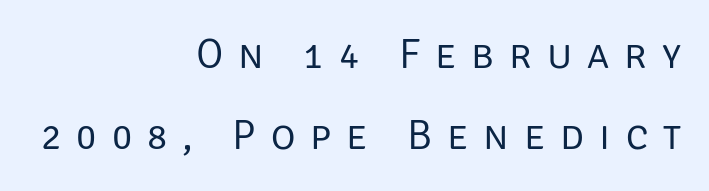
Q: Is the text bold? A: No.
Q: Is the text italic (slanted)? A: No, it is upright.
Q: Is the typeface a serif or a sans-serif typeface? A: Sans-serif.
Q: Is the text underlined? A: No.
Q: How is the paragraph aligned? A: Right-aligned.
Q: Is the spacing between letters normal or unusually wide? A: Unusually wide.
Q: Is the spacing between lines tight, normal or loose? A: Loose.
Q: Width (condensed, normal, or wide)? A: Normal.
Q: Stroke contrast? A: Low.
Q: x-height? A: Large.
Q: Monospaced? A: No.
